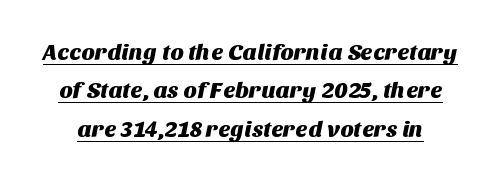
The designer left line spacing at the default. Somebody hit Ctrl+U on this one — the words are underlined. The type is set solid horizontally, with unmodified tracking.
